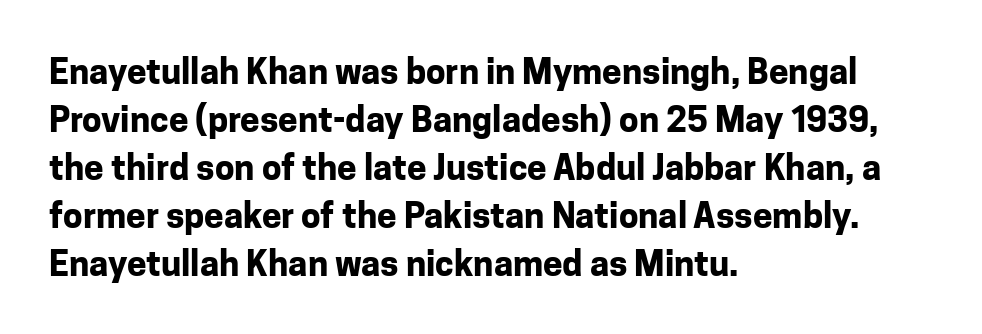
Q: Is the text bold? A: Yes.
Q: Is the text italic (slanted)? A: No, it is upright.
Q: Is the typeface a serif or a sans-serif typeface? A: Sans-serif.
Q: Is the text underlined? A: No.
Q: How is the paragraph aligned? A: Left-aligned.
Q: Is the spacing between letters normal or unusually wide? A: Normal.
Q: Is the spacing between lines tight, normal or loose? A: Normal.
Q: Width (condensed, normal, or wide)? A: Normal.
Q: Stroke contrast? A: Low.
Q: x-height? A: Medium.
Q: Monospaced? A: No.
